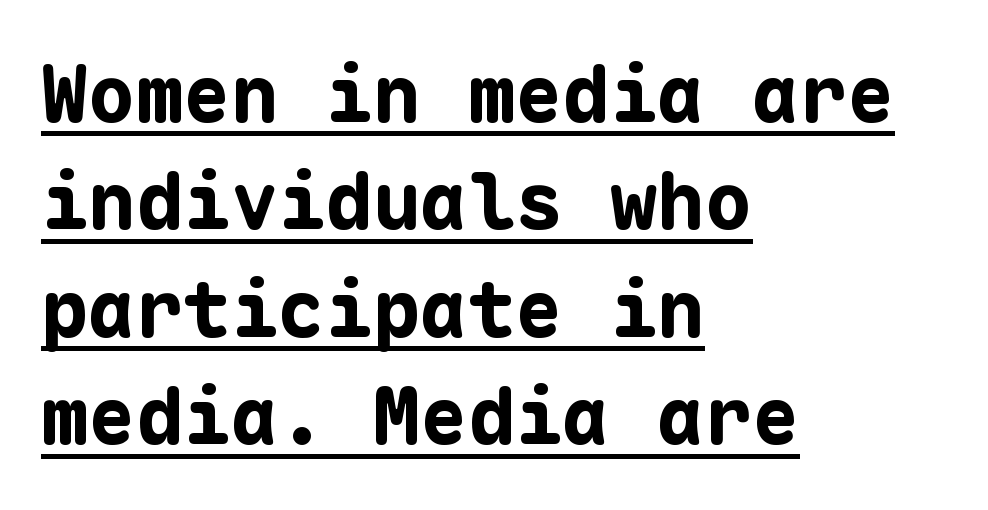
Q: Is the text bold? A: Yes.
Q: Is the text italic (slanted)? A: No, it is upright.
Q: Is the typeface a serif or a sans-serif typeface? A: Sans-serif.
Q: Is the text underlined? A: Yes.
Q: How is the paragraph aligned? A: Left-aligned.
Q: Is the spacing between letters normal or unusually wide? A: Normal.
Q: Is the spacing between lines tight, normal or loose? A: Normal.
Q: Width (condensed, normal, or wide)? A: Normal.
Q: Stroke contrast? A: Low.
Q: x-height? A: Medium.
Q: Monospaced? A: Yes.
